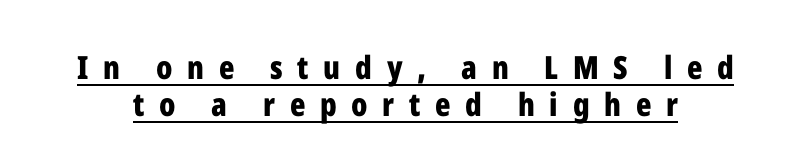
In designer terms, the underline attribute is active on this setting. Nope, no serifs anywhere on these letters. How are the letters spaced? Widely, with obvious added tracking. The designer dialed line spacing down below the default. Character widths vary here, with narrow letters taking less room than wide ones. A dark, heavy texture on the line: the type is bold.
